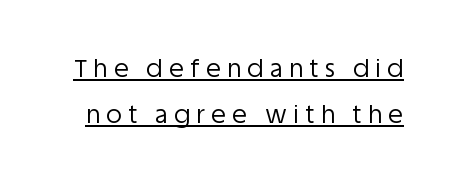
{"italic": "no", "bold": "no", "underline": "yes", "line_spacing": "loose", "line_spacing_ratio": 1.91, "letter_spacing": "wide", "letter_spacing_em": 0.27, "glyph_px": 24}
